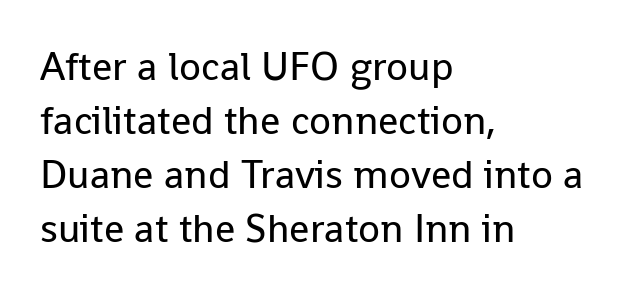
{"serif": "no", "italic": "no", "bold": "no", "weight": "regular", "width": "normal", "stroke_contrast": "low", "x_height": "medium", "monospaced": "no", "underline": "no", "align": "left", "line_spacing": "normal", "line_spacing_ratio": 1.35, "letter_spacing": "normal", "letter_spacing_em": 0.0, "glyph_px": 40}
